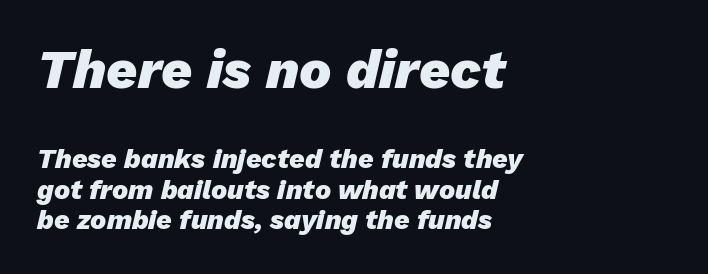
Q: Is the text bold? A: Yes.
Q: Is the text italic (slanted)? A: Yes, it leans right by about 13 degrees.
Q: Is the text underlined? A: No.
Q: How is the paragraph aligned? A: Left-aligned.
Q: Is the spacing between letters normal or unusually wide? A: Normal.
Q: Is the spacing between lines tight, normal or loose? A: Tight.
Q: Which block of text is set in a larger size, the first (top) or the second (bottom)? A: The first (top) one.
Q: Width (condensed, normal, or wide)? A: Normal.
Q: Stroke contrast? A: Low.
Q: x-height? A: Medium.
Q: Monospaced? A: No.
